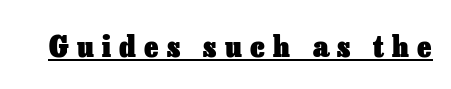
Q: Is the text bold? A: Yes.
Q: Is the text italic (slanted)? A: No, it is upright.
Q: Is the text underlined? A: Yes.
Q: Is the spacing between letters normal or unusually wide? A: Unusually wide.
Q: Width (condensed, normal, or wide)? A: Normal.
Q: Stroke contrast? A: Low.
Q: x-height? A: Medium.
Q: Monospaced? A: No.
